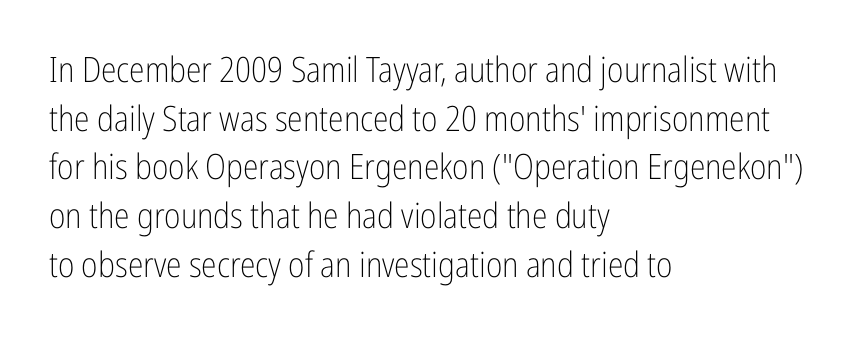
Baseline-to-baseline distance is the conventional proportion of letter height. This rendering features lettering with no underline. You could call the tracking neutral — neither tight nor loose. Alignment: flush left. Tall strokes in this sample are plumb rather than angled. Bold? No — there's no thickening of the strokes.
